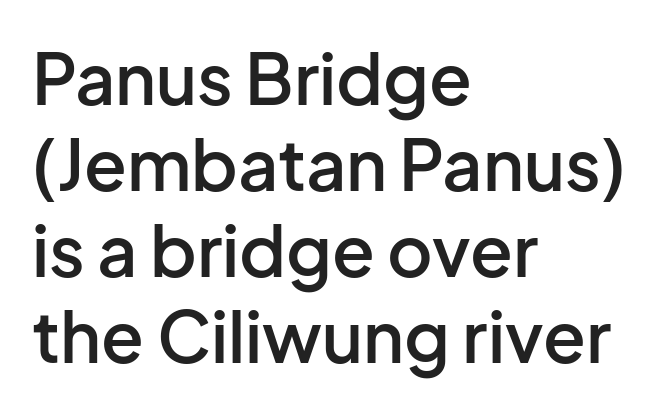
These lines keep a tight, regular rhythm from letter to letter. The setting favours the left margin, as ordinary paragraphs usually do. The font is running at a semibold setting, under full bold. Unlike a traditional serif, this face leaves its strokes unadorned.
